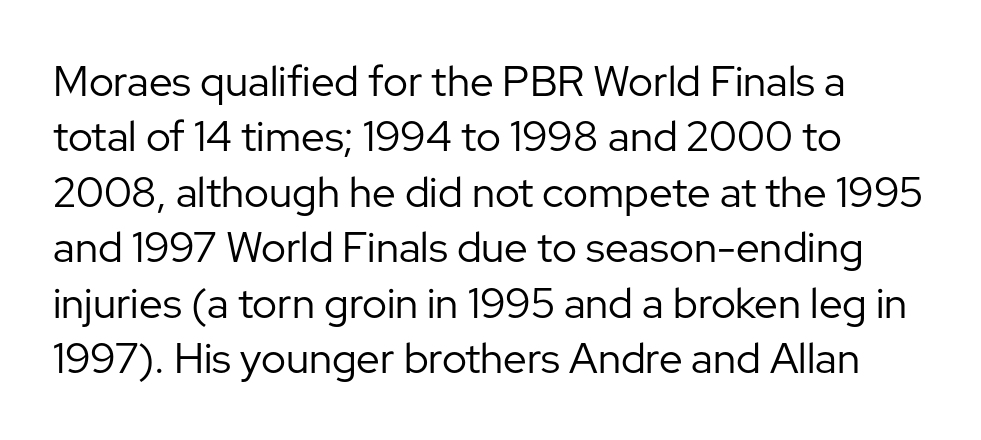
These lines are rendered in a variable-pitch font. Stroke thickness stays within the range of a standard reading face or lighter. The line texture is even and compact thanks to regular tracking. Observe the absence of serifs on each vertical stroke in this sample.
